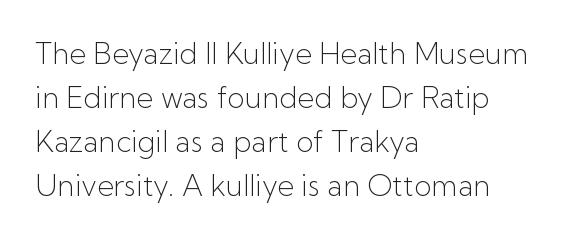
Q: Is the text bold? A: No.
Q: Is the text italic (slanted)? A: No, it is upright.
Q: Is the typeface a serif or a sans-serif typeface? A: Sans-serif.
Q: Is the text underlined? A: No.
Q: How is the paragraph aligned? A: Left-aligned.
Q: Is the spacing between letters normal or unusually wide? A: Normal.
Q: Is the spacing between lines tight, normal or loose? A: Normal.
Q: Width (condensed, normal, or wide)? A: Normal.
Q: Stroke contrast? A: Low.
Q: x-height? A: Medium.
Q: Monospaced? A: No.
